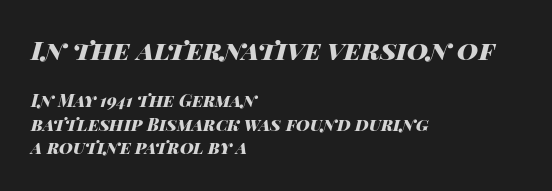
Q: Is the text bold? A: Yes.
Q: Is the text italic (slanted)? A: Yes, it leans right by about 14 degrees.
Q: Is the text underlined? A: No.
Q: How is the paragraph aligned? A: Left-aligned.
Q: Is the spacing between letters normal or unusually wide? A: Normal.
Q: Is the spacing between lines tight, normal or loose? A: Normal.
Q: Which block of text is set in a larger size, the first (top) or the second (bottom)? A: The first (top) one.
